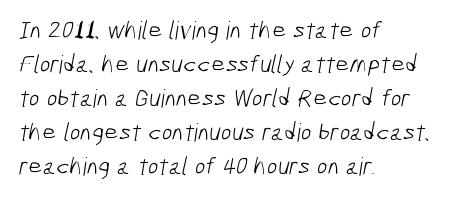
Q: Is the text bold? A: No.
Q: Is the text underlined? A: No.
Q: How is the paragraph aligned? A: Left-aligned.
Q: Is the spacing between letters normal or unusually wide? A: Normal.
Q: Is the spacing between lines tight, normal or loose? A: Normal.
